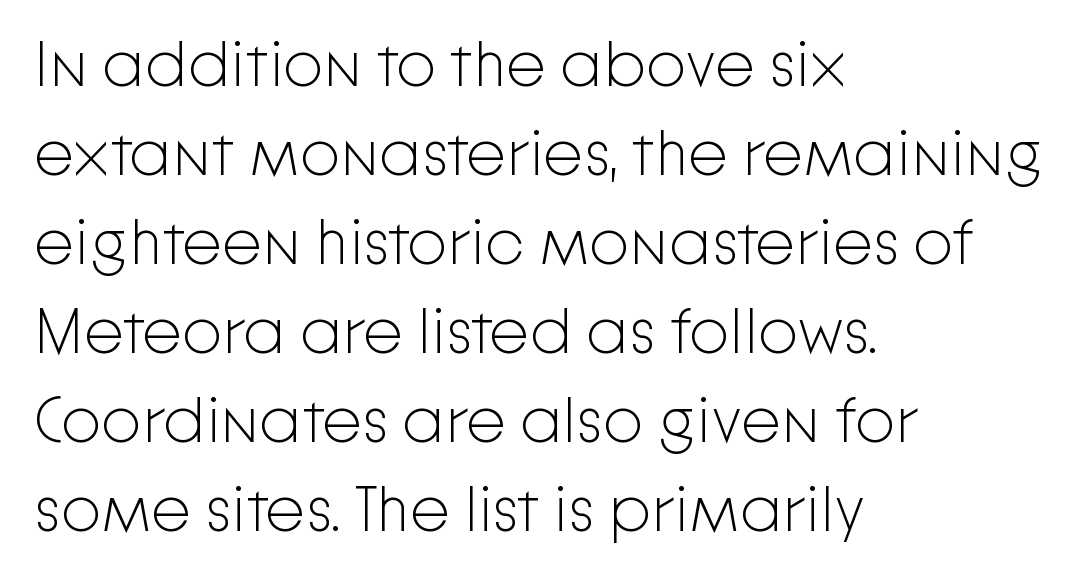
The letters carry no serifs — their stems end cleanly without finishing strokes. The strip under each line holds only bare page. Visually the block forms a straight wall on the left and a jagged coastline on the right. Heft: none added — not bold.
